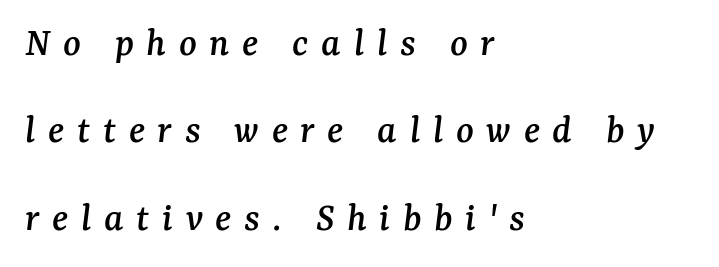
{"serif": "yes", "italic": "yes", "lean": "right", "slant_degrees": 7, "width": "normal", "stroke_contrast": "medium", "x_height": "medium", "monospaced": "no", "underline": "no", "align": "left", "line_spacing": "loose", "line_spacing_ratio": 2.13, "letter_spacing": "wide", "letter_spacing_em": 0.31, "glyph_px": 41}
